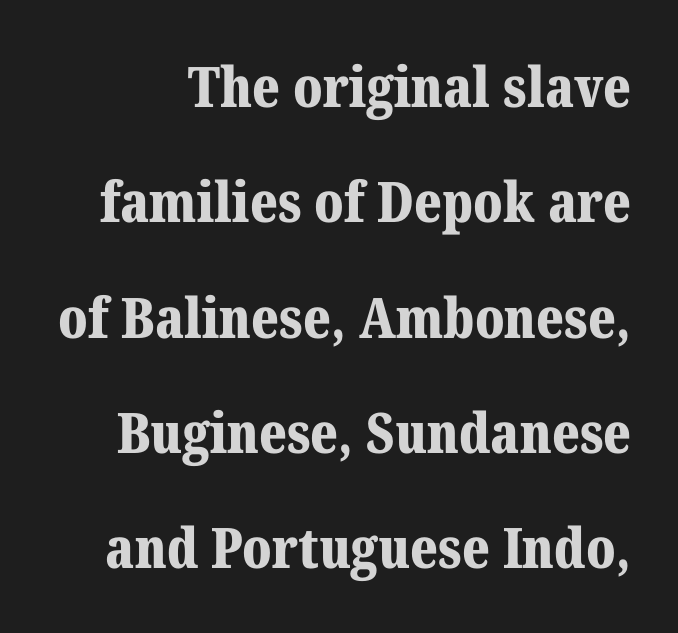
The image shows 56 px bold serif type, upright; set loose line spacing (2.06x), normal letter spacing, not underlined; medium stroke contrast and a medium x-height.
